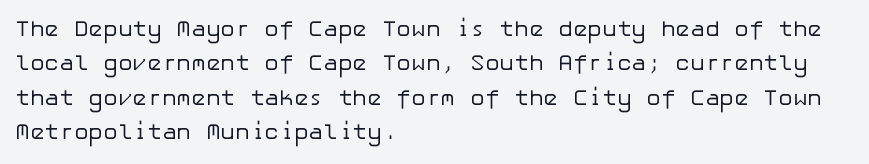
Q: Is the text bold? A: No.
Q: Is the text italic (slanted)? A: No, it is upright.
Q: Is the text underlined? A: No.
Q: How is the paragraph aligned? A: Left-aligned.
Q: Is the spacing between letters normal or unusually wide? A: Normal.
Q: Is the spacing between lines tight, normal or loose? A: Normal.
